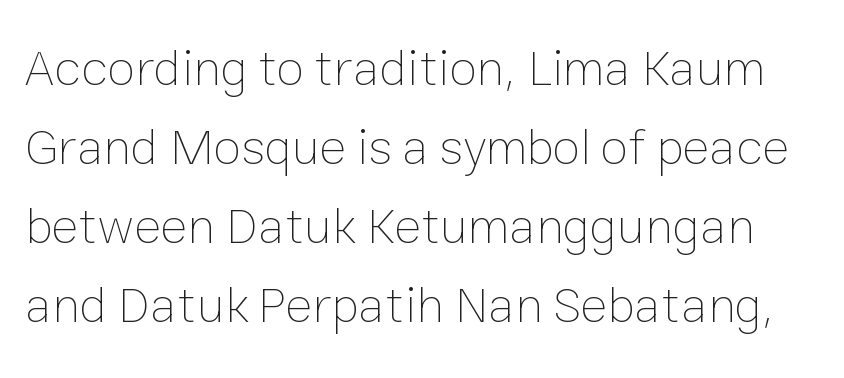
Posture: straight, roman, zero tilt. Letter spacing: default. The foot of each line stays bare and open. Weight class: somewhere from thin through regular. Line spacing here is normal. The letters advance in unequal steps, a hallmark of proportional type.
